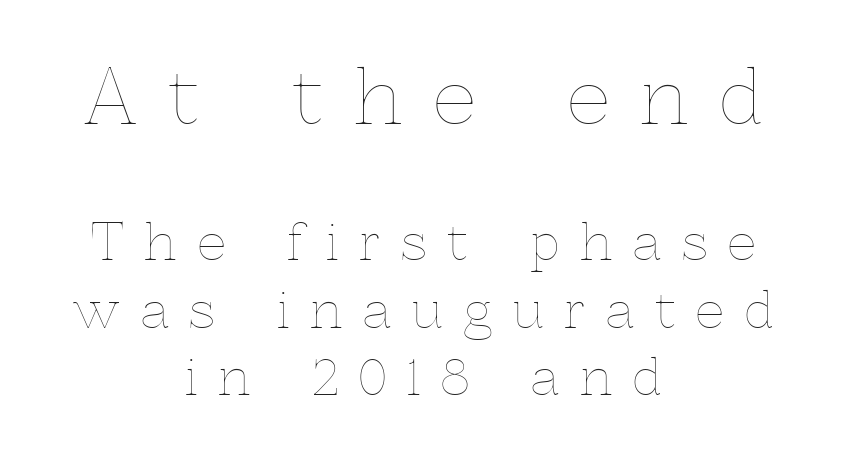
The image shows 75 px thin type, upright; set centered, normal line spacing (1.35x), unusually wide letter spacing (+0.42 em), not underlined; the first (top) block is 1.5x larger; a medium x-height.
